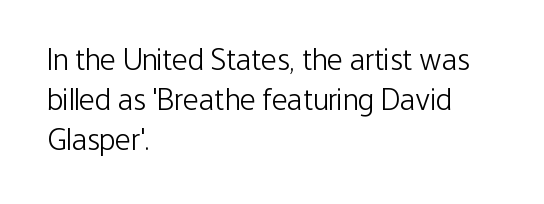
The setting favours the left margin, as ordinary paragraphs usually do. The typeface chosen for these lines omits serifs. Nobody touched the tracking dial on this one. No heavy texture on the line: the type isn't bold. Do the characters align in a grid? No, the font is proportional. Evenly set lines give the paragraph a standard silhouette.
